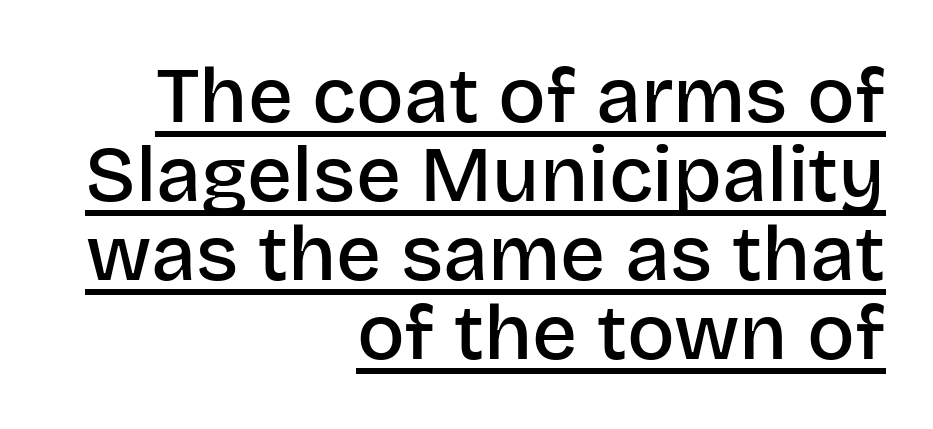
The image shows 79 px semibold sans-serif type, upright; set right-aligned, tight line spacing (1.0x), normal letter spacing, underlined; low stroke contrast and a large x-height.
